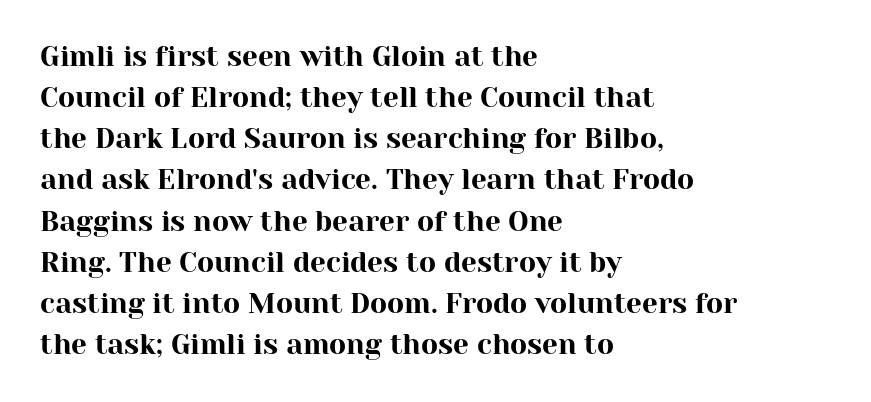
The gaps between neighbouring characters are ordinary and unremarkable. Horizontally, the lines are justified to the leading edge only. Think of a printed novel: that variable character pitch is what you see here. This block has exactly the height ordinary leading produces.
